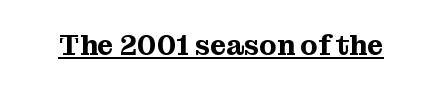
Q: Is the text italic (slanted)? A: No, it is upright.
Q: Is the typeface a serif or a sans-serif typeface? A: Serif.
Q: Is the text underlined? A: Yes.
Q: Is the spacing between letters normal or unusually wide? A: Normal.
Q: Width (condensed, normal, or wide)? A: Normal.
Q: Stroke contrast? A: Medium.
Q: x-height? A: Medium.
Q: Monospaced? A: No.
